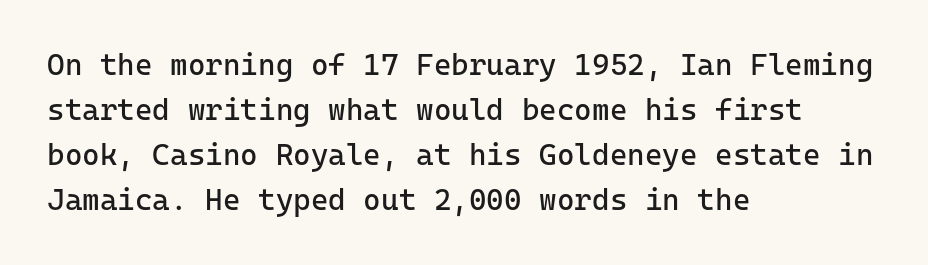
Q: Is the text bold? A: No.
Q: Is the text italic (slanted)? A: No, it is upright.
Q: Is the typeface a serif or a sans-serif typeface? A: Sans-serif.
Q: Is the text underlined? A: No.
Q: How is the paragraph aligned? A: Left-aligned.
Q: Is the spacing between letters normal or unusually wide? A: Normal.
Q: Is the spacing between lines tight, normal or loose? A: Normal.
Q: Width (condensed, normal, or wide)? A: Normal.
Q: Stroke contrast? A: Low.
Q: x-height? A: Medium.
Q: Monospaced? A: Yes.
